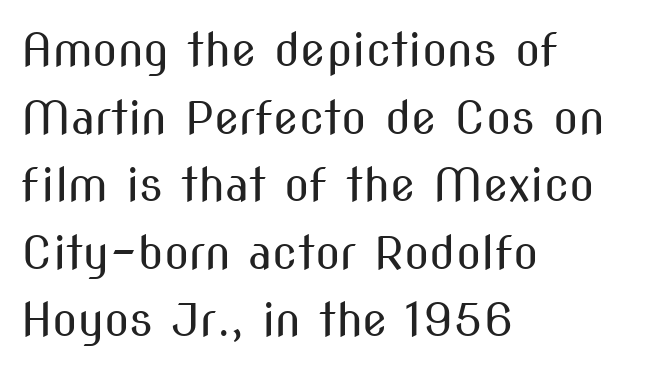
The image shows 46 px regular-weight, condensed sans-serif type, upright; set left-aligned, normal line spacing (1.47x), normal letter spacing, not underlined; medium stroke contrast and a medium x-height.
